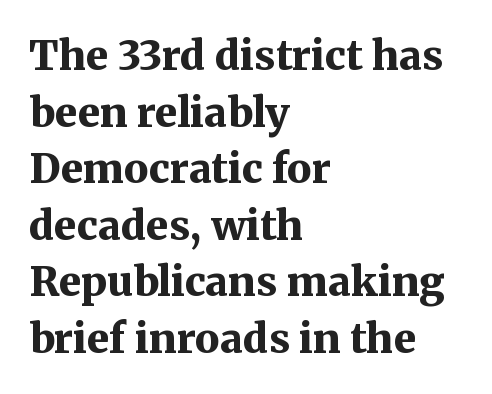
{"serif": "yes", "italic": "no", "bold": "yes", "weight": "bold", "width": "normal", "stroke_contrast": "medium", "x_height": "medium", "monospaced": "no", "underline": "no", "align": "left", "line_spacing": "normal", "line_spacing_ratio": 1.38, "letter_spacing": "normal", "letter_spacing_em": 0.0, "glyph_px": 41}
